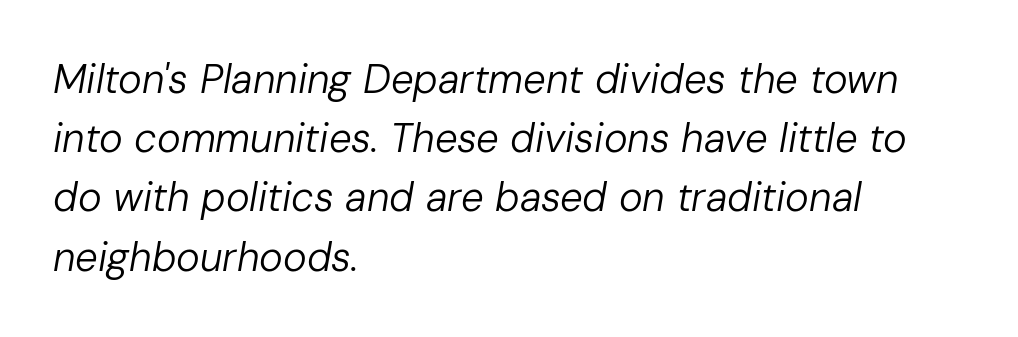
Q: Is the text bold? A: No.
Q: Is the text italic (slanted)? A: Yes, it leans right by about 10 degrees.
Q: Is the text underlined? A: No.
Q: How is the paragraph aligned? A: Left-aligned.
Q: Is the spacing between letters normal or unusually wide? A: Normal.
Q: Is the spacing between lines tight, normal or loose? A: Normal.
Q: Width (condensed, normal, or wide)? A: Normal.
Q: Stroke contrast? A: Low.
Q: x-height? A: Medium.
Q: Monospaced? A: No.
